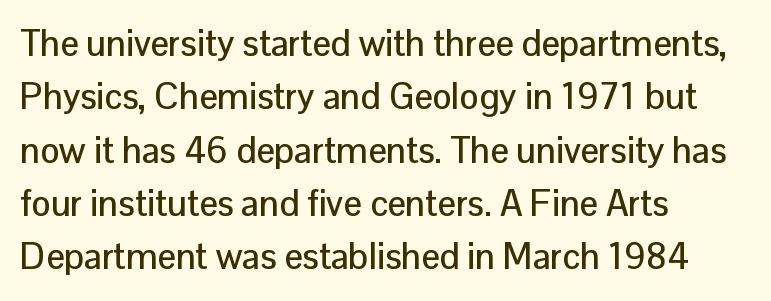
Q: Is the text italic (slanted)? A: No, it is upright.
Q: Is the typeface a serif or a sans-serif typeface? A: Sans-serif.
Q: Is the text underlined? A: No.
Q: How is the paragraph aligned? A: Left-aligned.
Q: Is the spacing between letters normal or unusually wide? A: Normal.
Q: Is the spacing between lines tight, normal or loose? A: Normal.
Q: Width (condensed, normal, or wide)? A: Normal.
Q: Stroke contrast? A: Low.
Q: x-height? A: Medium.
Q: Monospaced? A: No.
